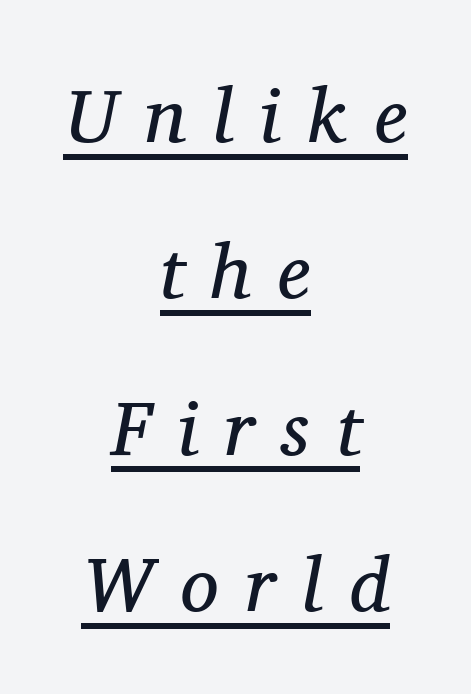
The image shows 77 px regular-weight serif type, italic (leaning right); set centered, loose line spacing (2.03x), unusually wide letter spacing (+0.35 em), underlined; medium stroke contrast and a medium x-height.
